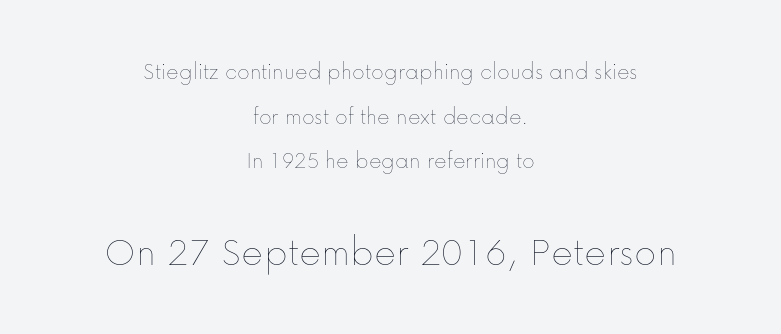
Q: Is the text bold? A: No.
Q: Is the text italic (slanted)? A: No, it is upright.
Q: Is the text underlined? A: No.
Q: How is the paragraph aligned? A: Centered.
Q: Is the spacing between letters normal or unusually wide? A: Normal.
Q: Which block of text is set in a larger size, the first (top) or the second (bottom)? A: The second (bottom) one.
Q: Width (condensed, normal, or wide)? A: Normal.
Q: Stroke contrast? A: Low.
Q: x-height? A: Medium.
Q: Monospaced? A: No.
